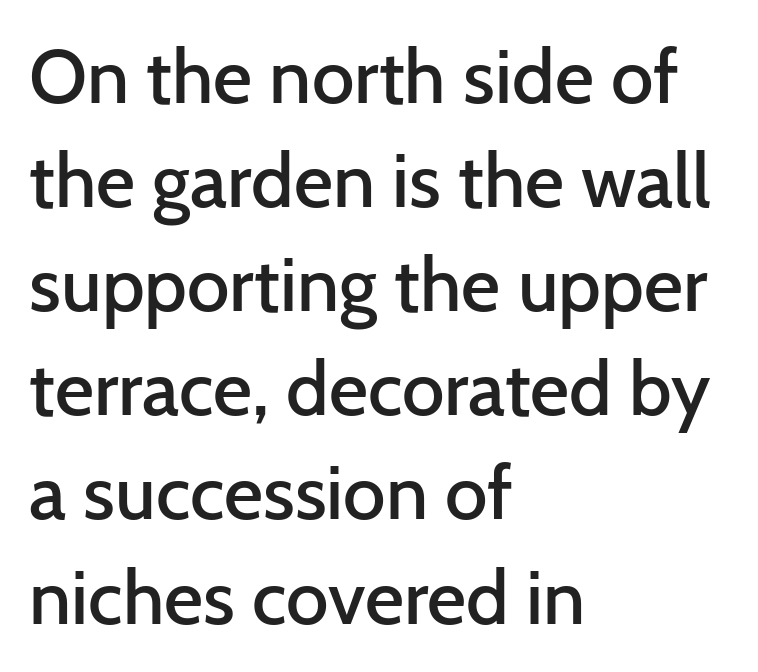
{"serif": "no", "italic": "no", "bold": "semi", "weight": "semibold", "width": "normal", "stroke_contrast": "low", "x_height": "medium", "monospaced": "no", "underline": "no", "align": "left", "line_spacing": "normal", "line_spacing_ratio": 1.37, "letter_spacing": "normal", "letter_spacing_em": 0.0, "glyph_px": 76}
